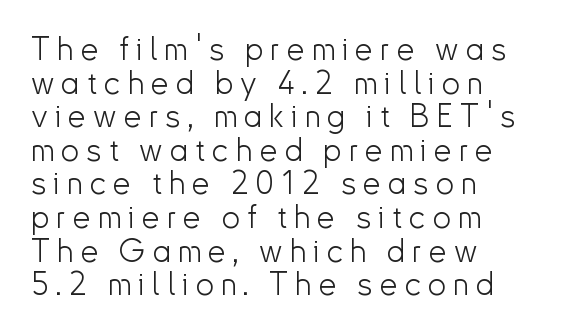
The image shows 32 px light sans-serif type, upright; set left-aligned, tight line spacing (1.05x), unusually wide letter spacing (+0.22 em), not underlined; low stroke contrast and a small x-height.
